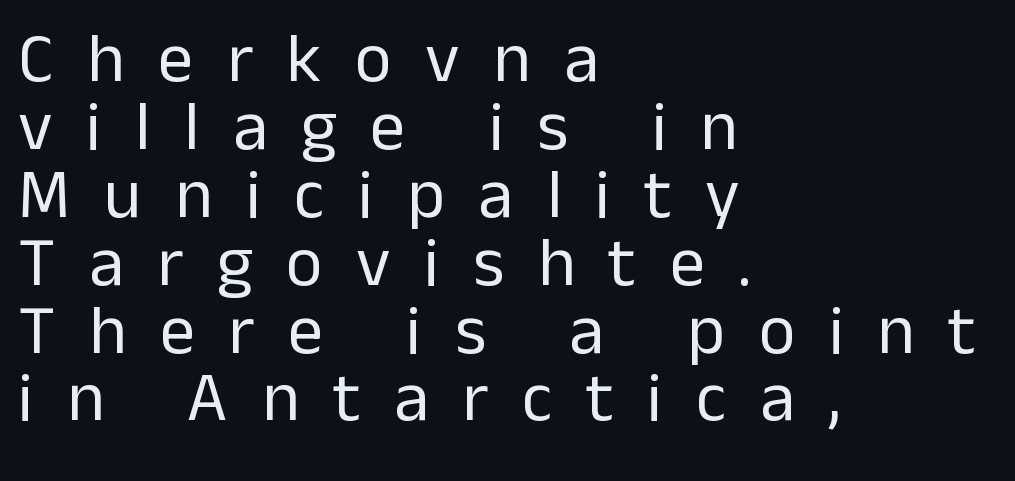
The lines are quadded left. This is the regular roman posture of the typeface. Note the varied advance widths — an 'i' is clearly narrower than an 'm'. Tracking here is generous; glyphs stand well apart from one another.
